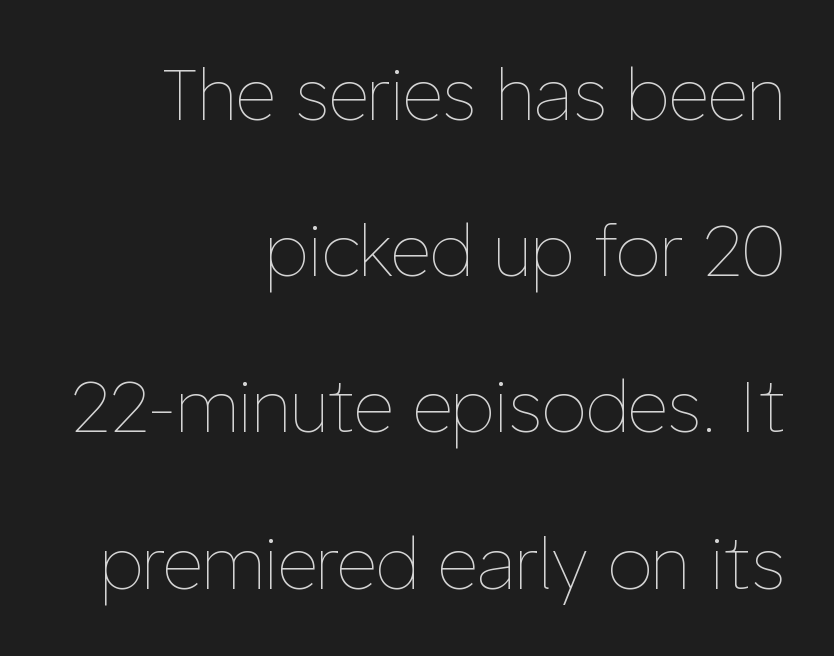
{"italic": "no", "bold": "no", "weight": "thin", "width": "normal", "stroke_contrast": "low", "x_height": "medium", "monospaced": "no", "underline": "no", "align": "right", "line_spacing": "loose", "line_spacing_ratio": 2.2, "letter_spacing": "normal", "letter_spacing_em": 0.0, "glyph_px": 71}
